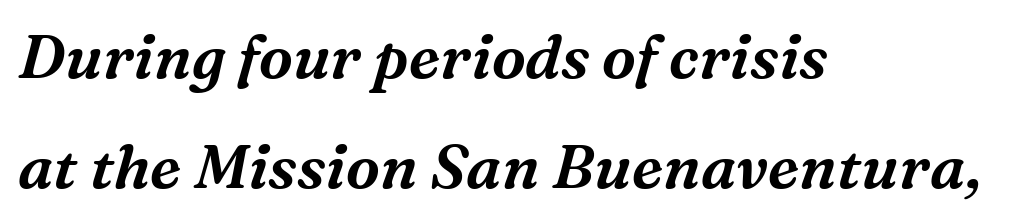
A clean baseline with only descenders dipping below it. An italicized treatment has been applied to the whole sample. Serifs: yes, visible at the terminals of the letterforms. Layout note: lines flush left.
